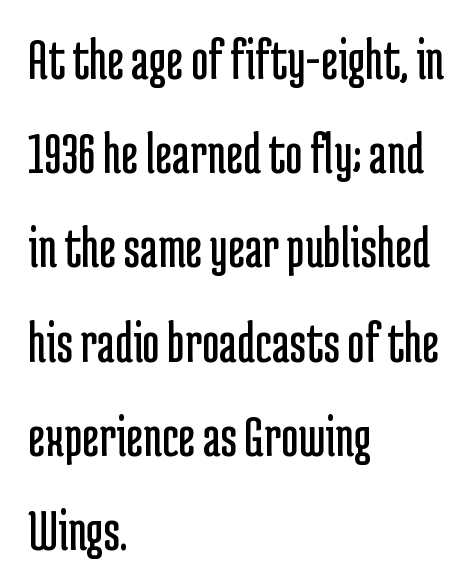
Stroke mass is kept to a normal reading level or below. The letters carry no serifs — their stems end cleanly without finishing strokes. Italic? Not at all — the glyphs are vertical. Rows of type keep a routine distance in the vertical direction. This sample uses plain, unmodified letter spacing.
